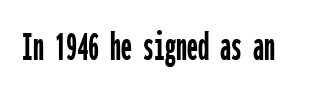
{"serif": "no", "italic": "no", "width": "condensed", "stroke_contrast": "low", "x_height": "medium", "monospaced": "yes", "underline": "no", "letter_spacing": "normal", "letter_spacing_em": 0.0, "glyph_px": 44}
